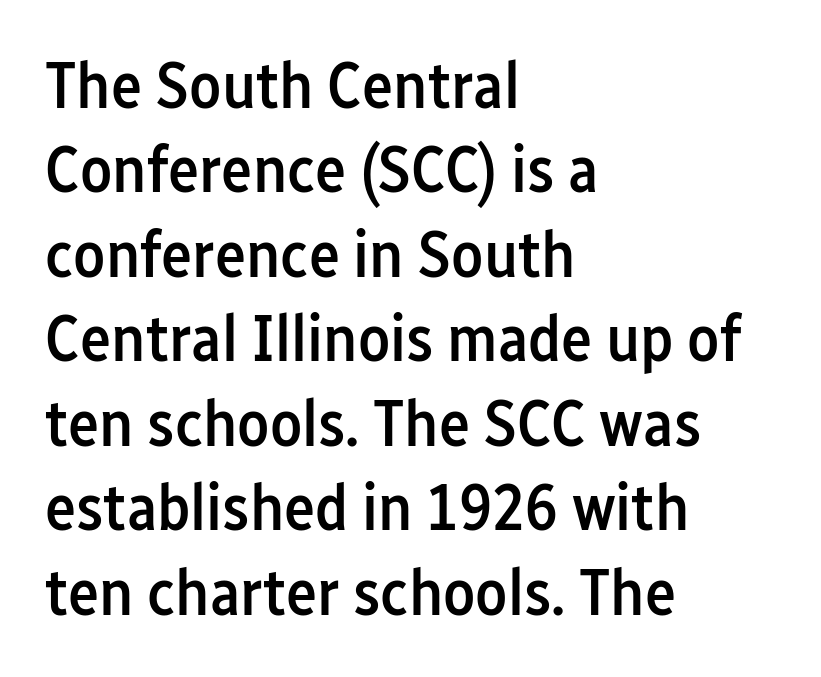
{"serif": "no", "italic": "no", "bold": "semi", "weight": "semibold", "width": "condensed", "stroke_contrast": "low", "x_height": "medium", "monospaced": "no", "underline": "no", "align": "left", "line_spacing": "normal", "line_spacing_ratio": 1.28, "letter_spacing": "normal", "letter_spacing_em": 0.0, "glyph_px": 66}
